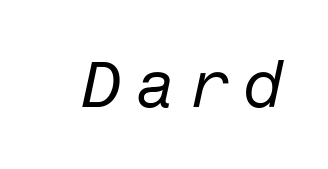
What stands out about the letter spacing? Its width — letters are far apart. Yep, that's italic — everything's leaning. Check the space under the baseline: it is left empty. The font sits on the lighter half of the weight spectrum, regular included.
